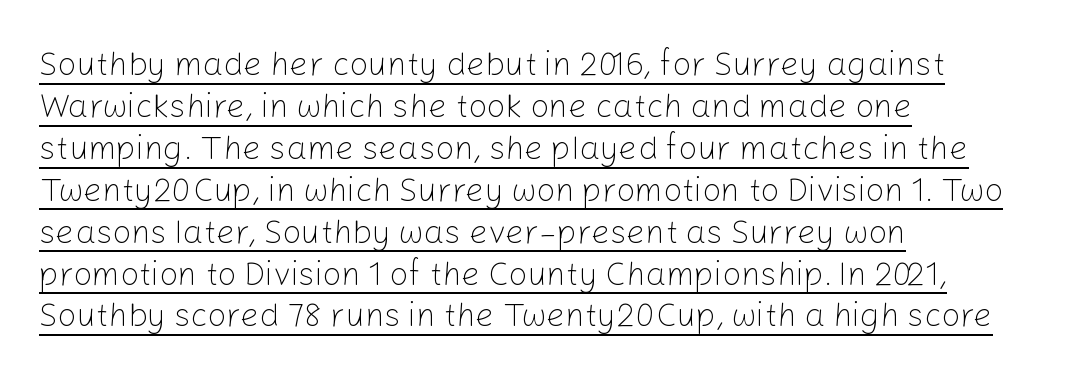
The image shows 33 px light sans-serif type, upright; set left-aligned, normal line spacing (1.27x), normal letter spacing, underlined; low stroke contrast and a medium x-height.
